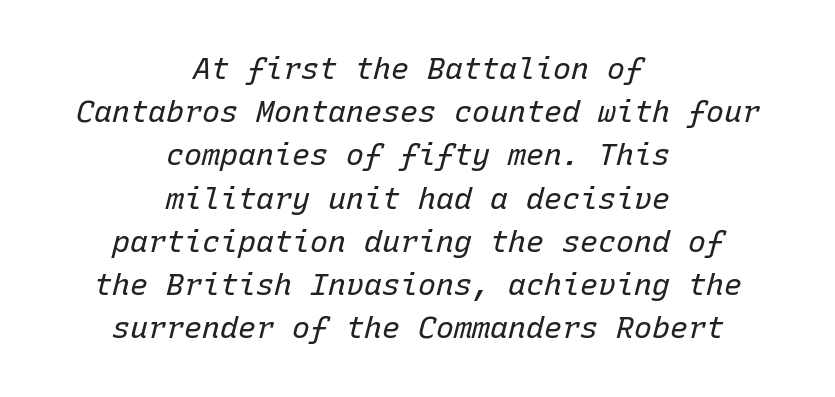
Q: Is the text bold? A: No.
Q: Is the text italic (slanted)? A: Yes, it leans right by about 15 degrees.
Q: Is the text underlined? A: No.
Q: How is the paragraph aligned? A: Centered.
Q: Is the spacing between letters normal or unusually wide? A: Normal.
Q: Is the spacing between lines tight, normal or loose? A: Normal.
Q: Width (condensed, normal, or wide)? A: Normal.
Q: Stroke contrast? A: Low.
Q: x-height? A: Medium.
Q: Monospaced? A: Yes.
